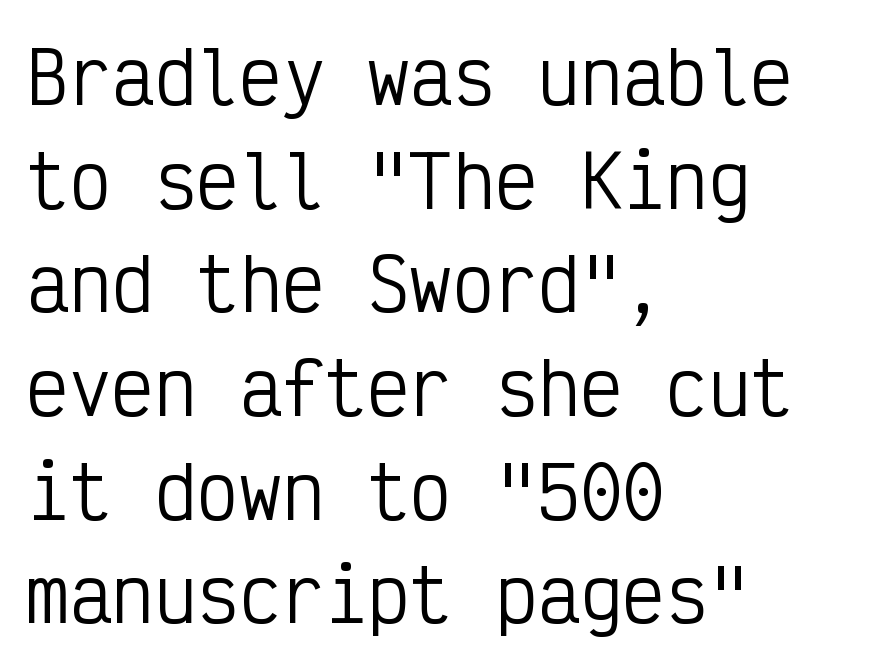
The image shows 71 px regular-weight, condensed sans-serif type, upright, monospaced; set left-aligned, normal line spacing (1.46x), normal letter spacing, not underlined; low stroke contrast and a medium x-height.
